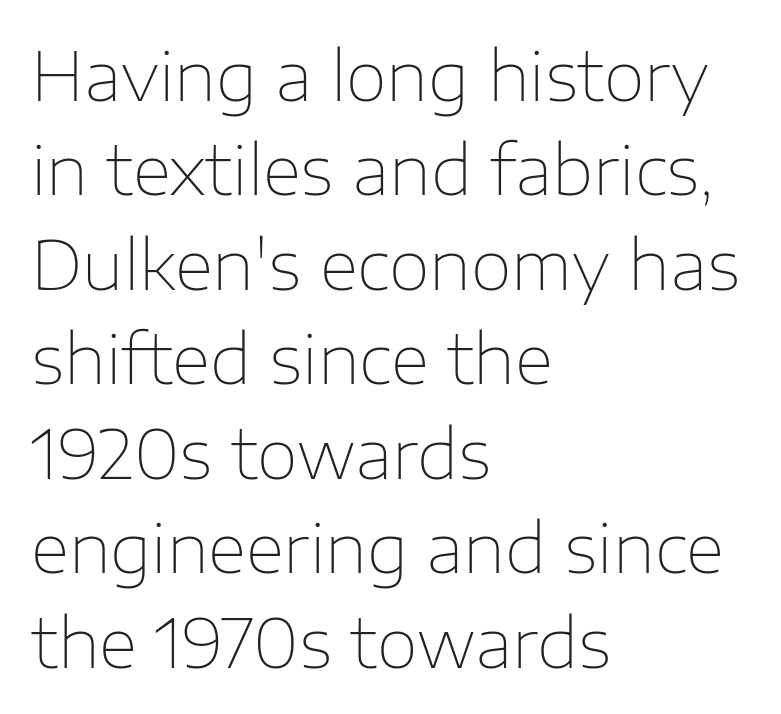
The image shows 67 px thin sans-serif type, upright; set left-aligned, normal line spacing (1.41x), normal letter spacing, not underlined; low stroke contrast and a medium x-height.
